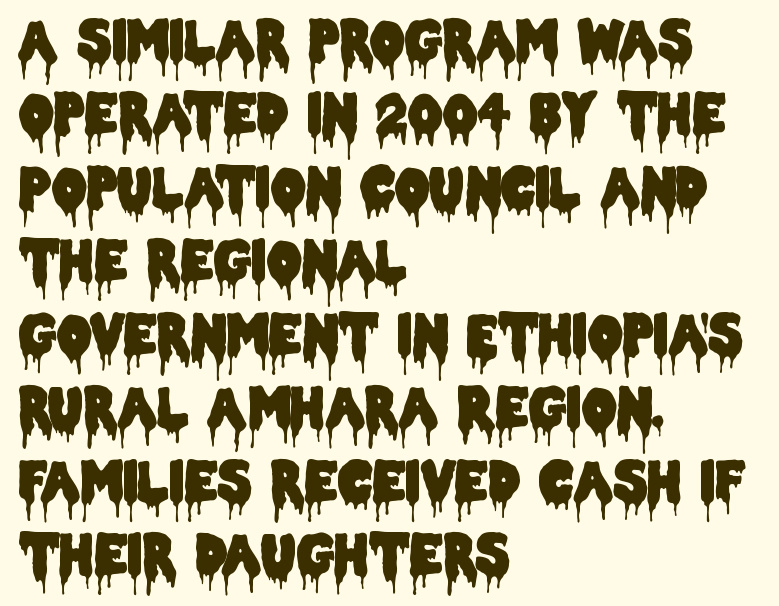
The image shows 54 px condensed sans-serif type, upright; set left-aligned, normal line spacing (1.36x), normal letter spacing, not underlined; low stroke contrast and a large x-height.
